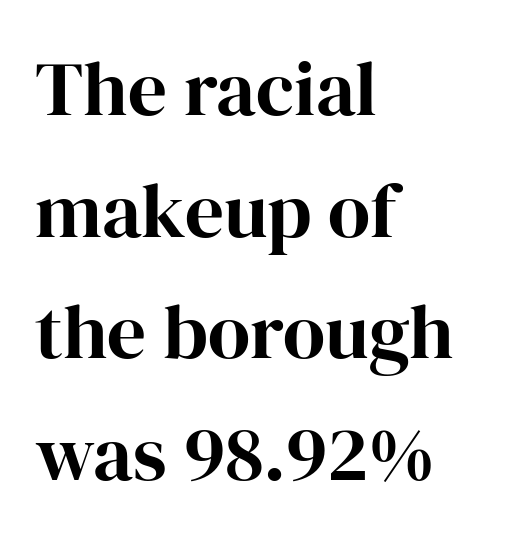
{"serif": "yes", "italic": "no", "bold": "yes", "weight": "bold", "width": "normal", "stroke_contrast": "high", "x_height": "medium", "monospaced": "no", "underline": "no", "align": "left", "line_spacing": "normal", "line_spacing_ratio": 1.58, "letter_spacing": "normal", "letter_spacing_em": 0.0, "glyph_px": 77}
